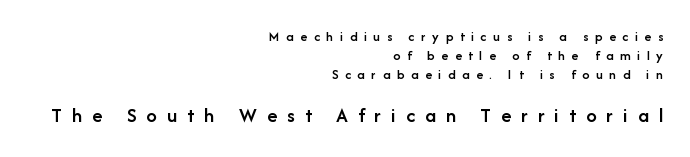
The image shows 21 px text type, upright; set right-aligned, normal line spacing (1.37x), unusually wide letter spacing (+0.48 em), not underlined; the second (bottom) block is 1.5x larger.
